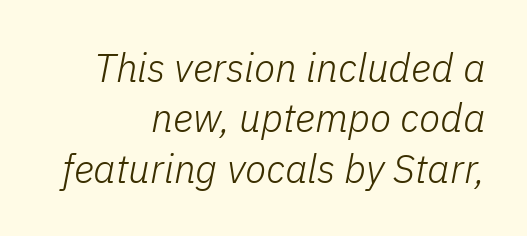
Q: Is the text bold? A: No.
Q: Is the text italic (slanted)? A: Yes, it leans right by about 11 degrees.
Q: Is the text underlined? A: No.
Q: How is the paragraph aligned? A: Right-aligned.
Q: Is the spacing between letters normal or unusually wide? A: Normal.
Q: Is the spacing between lines tight, normal or loose? A: Normal.
Q: Width (condensed, normal, or wide)? A: Normal.
Q: Stroke contrast? A: Low.
Q: x-height? A: Medium.
Q: Monospaced? A: No.
